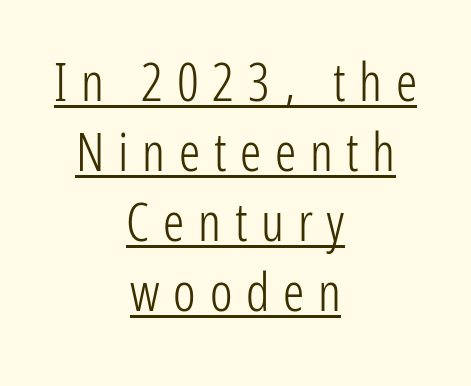
Q: Is the text bold? A: No.
Q: Is the text italic (slanted)? A: No, it is upright.
Q: Is the typeface a serif or a sans-serif typeface? A: Sans-serif.
Q: Is the text underlined? A: Yes.
Q: How is the paragraph aligned? A: Centered.
Q: Is the spacing between letters normal or unusually wide? A: Unusually wide.
Q: Is the spacing between lines tight, normal or loose? A: Normal.
Q: Width (condensed, normal, or wide)? A: Condensed.
Q: Stroke contrast? A: Low.
Q: x-height? A: Medium.
Q: Monospaced? A: No.
